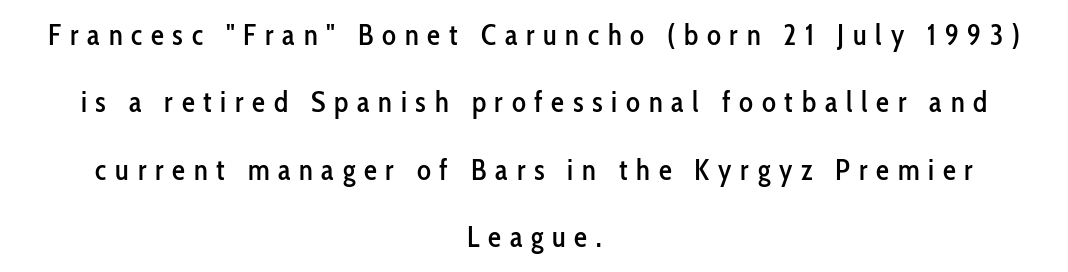
Decoration check: the copy has no underline. Compared with a flush-left layout, this one balances lines on the center instead. Leading: increased. This rendering widens character spacing well past its baseline value.
